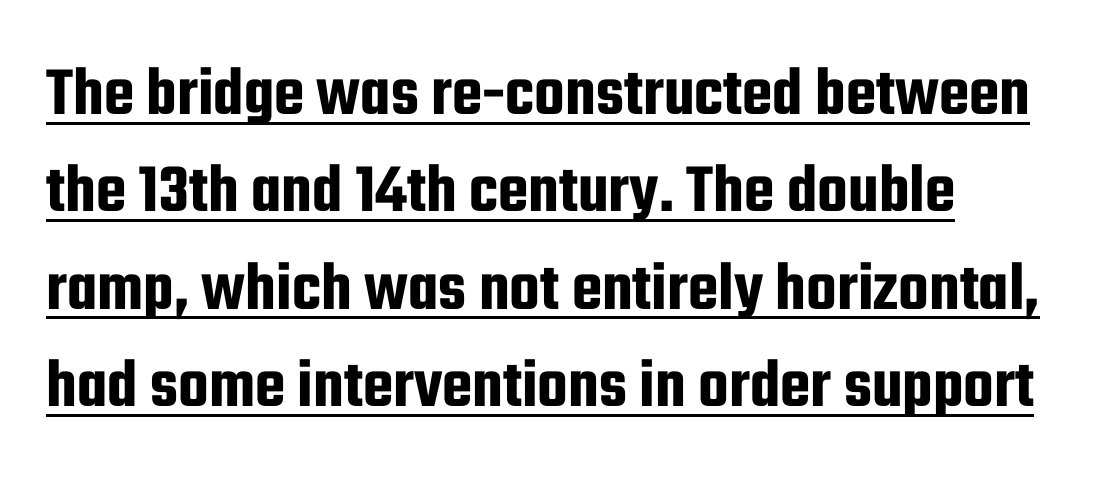
{"serif": "no", "italic": "no", "width": "condensed", "stroke_contrast": "low", "x_height": "medium", "monospaced": "no", "underline": "yes", "line_spacing": "normal", "line_spacing_ratio": 1.39, "letter_spacing": "normal", "letter_spacing_em": 0.0, "glyph_px": 70}
